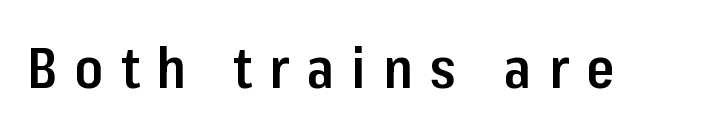
{"serif": "no", "italic": "no", "bold": "semi", "weight": "semibold", "width": "condensed", "stroke_contrast": "low", "x_height": "medium", "monospaced": "no", "underline": "no", "letter_spacing": "wide", "letter_spacing_em": 0.31, "glyph_px": 57}
